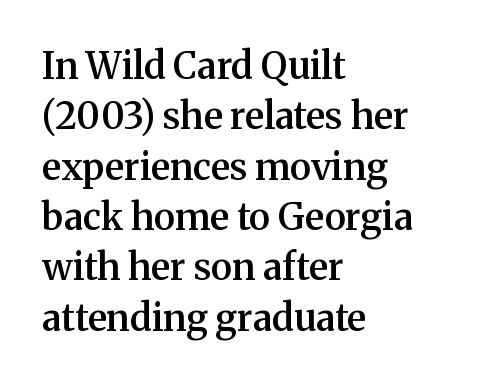
The characters look somewhat weighty, a semibold short of true bold. Beneath every word, the page is bare. Quick note: interline space is typical. Little horizontal feet cap the strokes, marking this as serif type.
